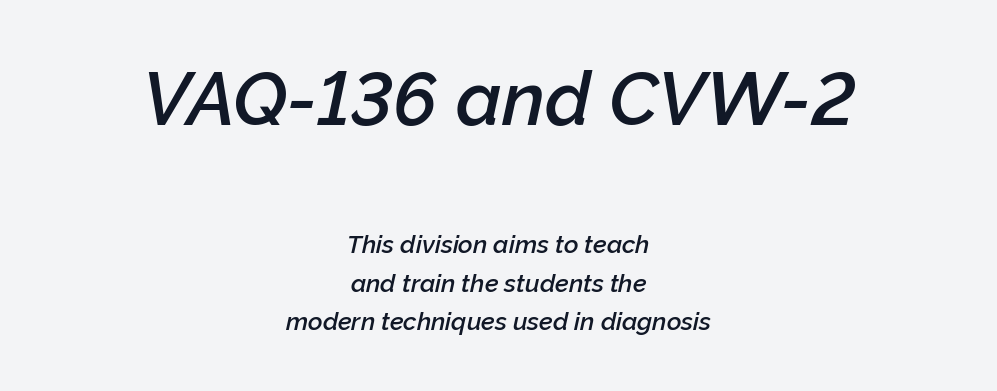
The image shows 75 px semibold type, italic (leaning right); set centered, normal line spacing (1.54x), normal letter spacing, not underlined; the first (top) block is 3.0x larger; low stroke contrast and a medium x-height.
